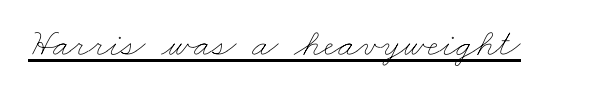
Q: Is the text bold? A: No.
Q: Is the text underlined? A: Yes.
Q: Is the spacing between letters normal or unusually wide? A: Normal.
Q: Width (condensed, normal, or wide)? A: Wide.
Q: Stroke contrast? A: Low.
Q: x-height? A: Small.
Q: Monospaced? A: No.
